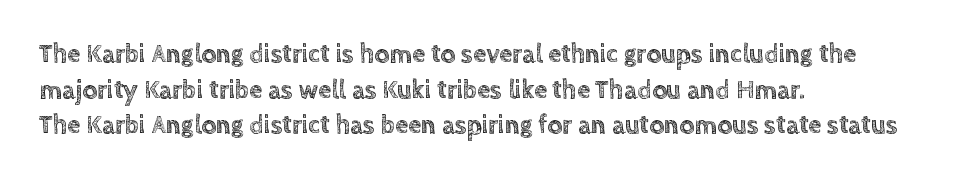
{"italic": "no", "underline": "no", "align": "left", "line_spacing": "normal", "line_spacing_ratio": 1.37, "letter_spacing": "normal", "letter_spacing_em": 0.0, "glyph_px": 26}
